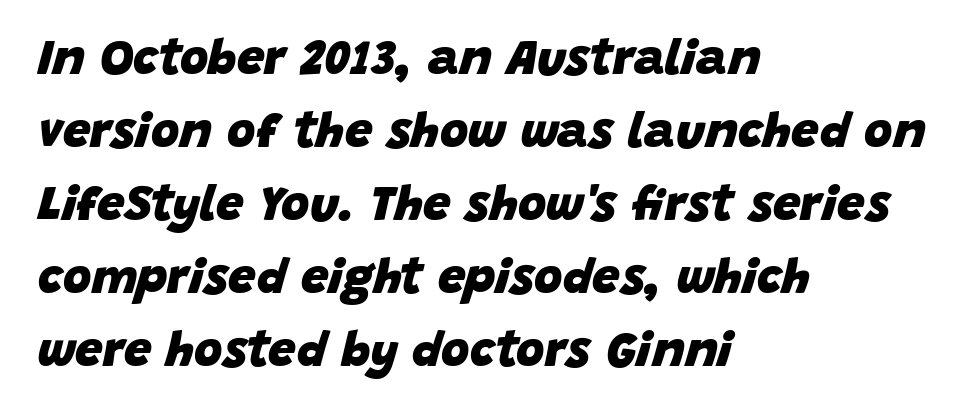
The image shows 49 px heavy type, italic (leaning right); set left-aligned, normal line spacing (1.49x), normal letter spacing, not underlined; low stroke contrast and a large x-height.
